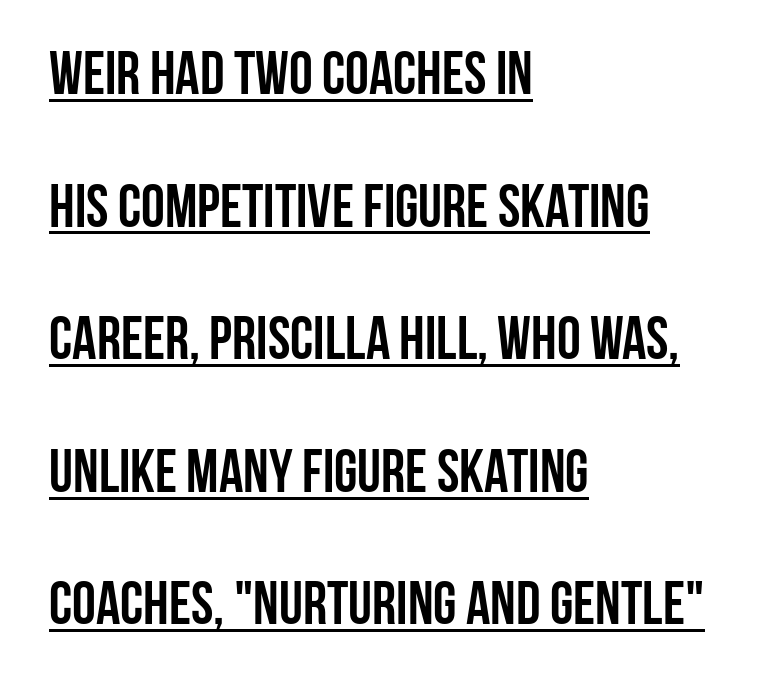
{"serif": "no", "italic": "no", "bold": "yes", "weight": "semibold", "width": "condensed", "stroke_contrast": "low", "x_height": "large", "monospaced": "no", "underline": "yes", "align": "left", "line_spacing": "loose", "line_spacing_ratio": 2.21, "letter_spacing": "normal", "letter_spacing_em": 0.0, "glyph_px": 60}
